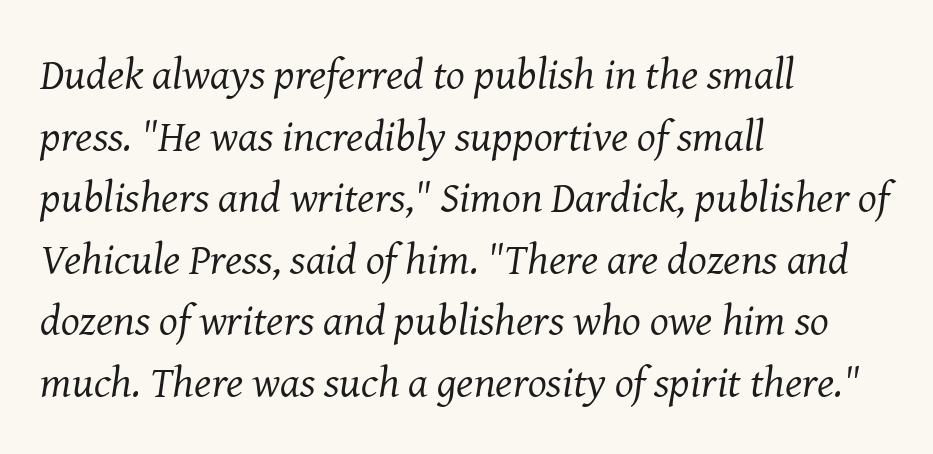
The image shows 44 px regular-weight serif type, italic (leaning right); set left-aligned, normal line spacing (1.4x), normal letter spacing, not underlined; medium stroke contrast and a medium x-height.
